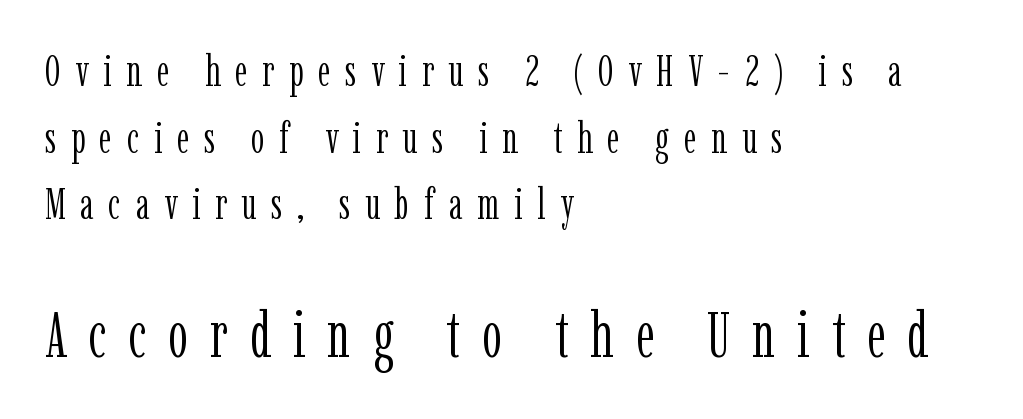
{"serif": "yes", "italic": "no", "bold": "no", "weight": "light", "width": "condensed", "stroke_contrast": "low", "x_height": "medium", "monospaced": "no", "underline": "no", "align": "left", "line_spacing": "normal", "line_spacing_ratio": 1.55, "letter_spacing": "wide", "letter_spacing_em": 0.34, "larger_block": "second", "size_ratio": 1.49, "glyph_px": 64}
